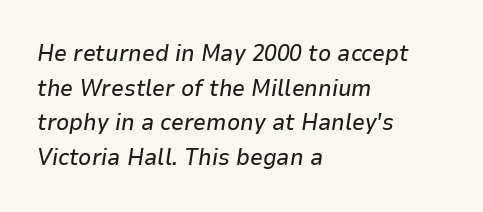
{"italic": "yes", "lean": "right", "slant_degrees": 9, "underline": "no", "align": "left", "line_spacing": "normal", "line_spacing_ratio": 1.51, "letter_spacing": "normal", "letter_spacing_em": 0.0, "glyph_px": 23}
